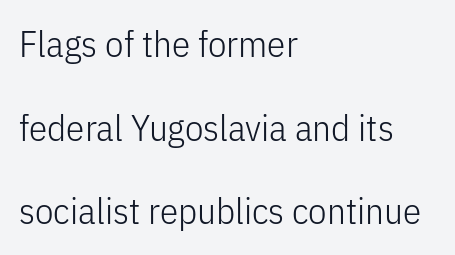
Each word holds together tightly as a unit, with standard inter-letter gaps. Vertical strokes here are truly vertical. This sample trades compactness for vertical openness between lines. Underline: absent. Check where the strokes stop: nothing finishes them off — pure sans. Counters stay open thanks to moderate or lighter strokes.
